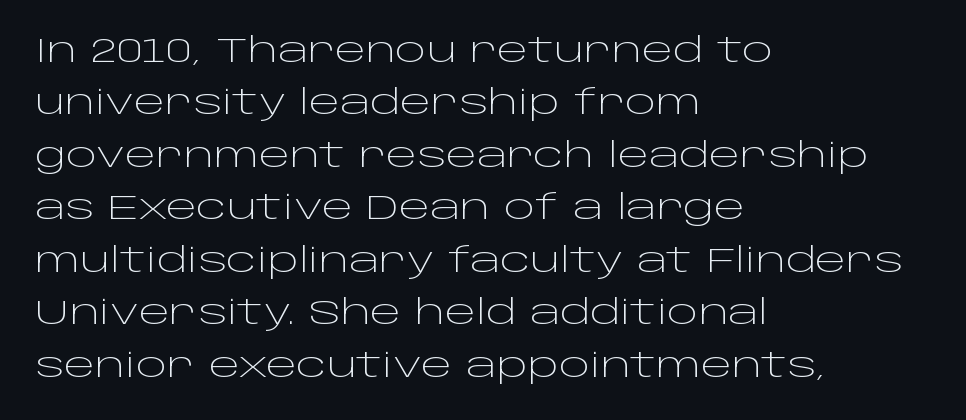
The image shows 33 px light, wide sans-serif type, upright; set left-aligned, normal line spacing (1.59x), normal letter spacing, not underlined; low stroke contrast and a large x-height.
